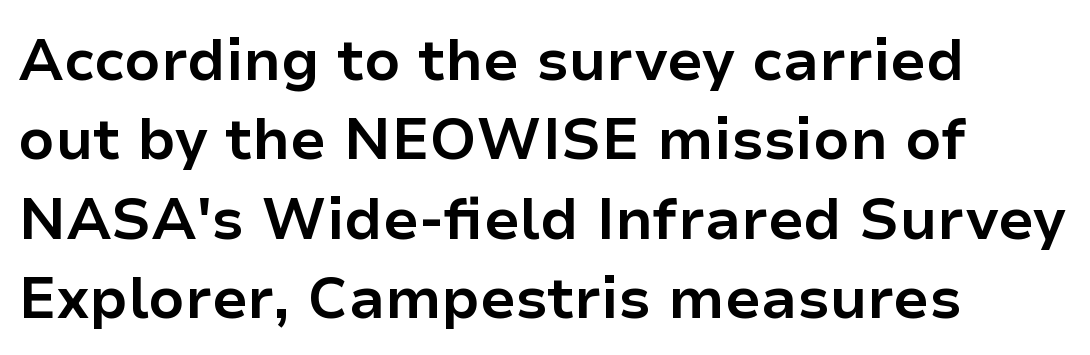
{"serif": "no", "italic": "no", "bold": "yes", "weight": "bold", "width": "normal", "stroke_contrast": "low", "x_height": "medium", "monospaced": "no", "underline": "no", "align": "left", "line_spacing": "normal", "line_spacing_ratio": 1.37, "letter_spacing": "normal", "letter_spacing_em": 0.0, "glyph_px": 58}
